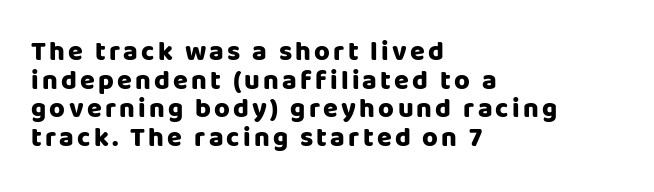
Q: Is the text bold? A: Yes.
Q: Is the text italic (slanted)? A: No, it is upright.
Q: Is the text underlined? A: No.
Q: How is the paragraph aligned? A: Left-aligned.
Q: Is the spacing between lines tight, normal or loose? A: Tight.
